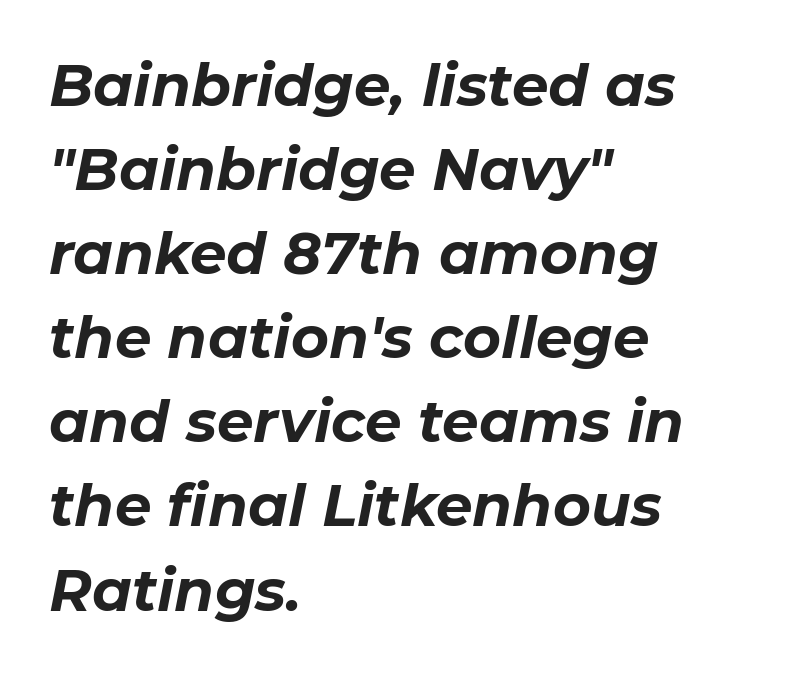
Each row of text sits above clean, open space. Standard letterfit; no display-style spreading of the glyphs. What weight is shown? A full bold with thick strokes. The rag falls on the right side of this text block.
